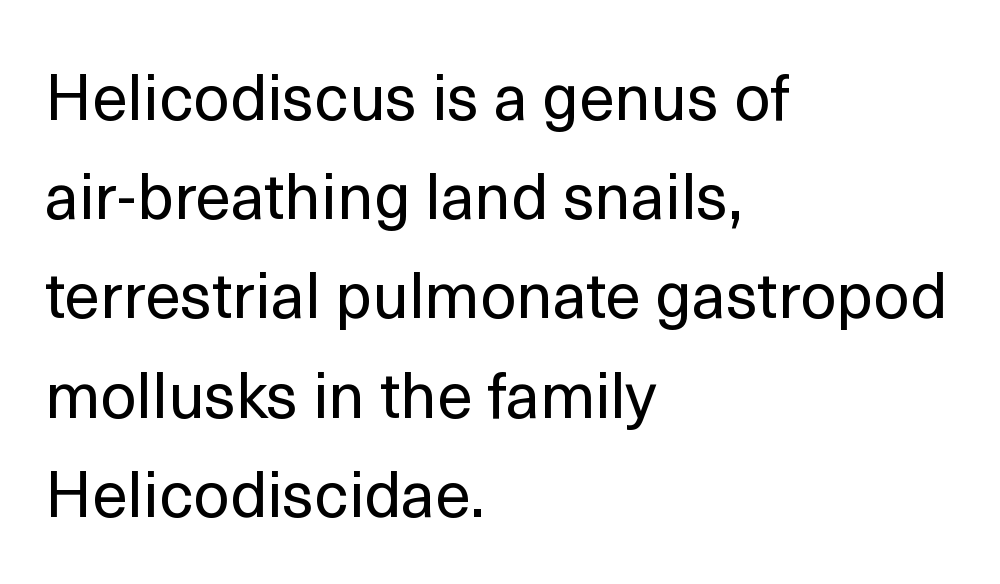
Q: Is the text bold? A: No.
Q: Is the text italic (slanted)? A: No, it is upright.
Q: Is the typeface a serif or a sans-serif typeface? A: Sans-serif.
Q: Is the text underlined? A: No.
Q: How is the paragraph aligned? A: Left-aligned.
Q: Is the spacing between letters normal or unusually wide? A: Normal.
Q: Is the spacing between lines tight, normal or loose? A: Normal.
Q: Width (condensed, normal, or wide)? A: Normal.
Q: x-height? A: Medium.
Q: Monospaced? A: No.
